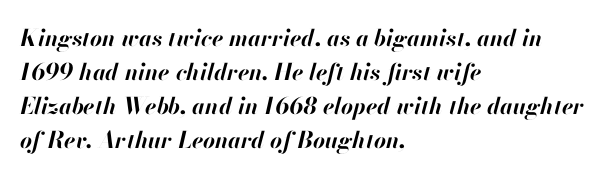
Q: Is the text bold? A: Yes.
Q: Is the text italic (slanted)? A: Yes, it leans right by about 13 degrees.
Q: Is the text underlined? A: No.
Q: How is the paragraph aligned? A: Left-aligned.
Q: Is the spacing between letters normal or unusually wide? A: Normal.
Q: Is the spacing between lines tight, normal or loose? A: Normal.
